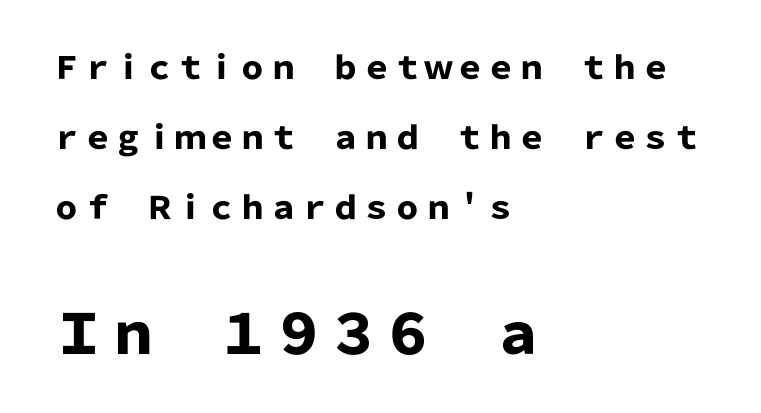
The image shows 55 px heavy sans-serif type, upright; set left-aligned, loose line spacing (2.26x), normal letter spacing, not underlined; the second (bottom) block is 1.77x larger; low stroke contrast and a medium x-height.
